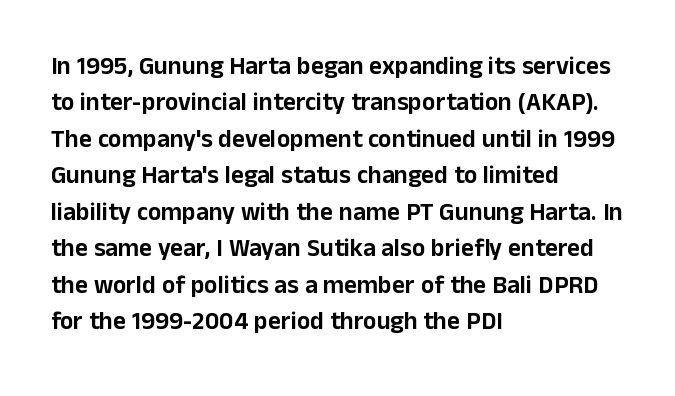
{"italic": "no", "underline": "no", "align": "left", "line_spacing": "normal", "line_spacing_ratio": 1.46, "letter_spacing": "normal", "letter_spacing_em": 0.0, "glyph_px": 25}
